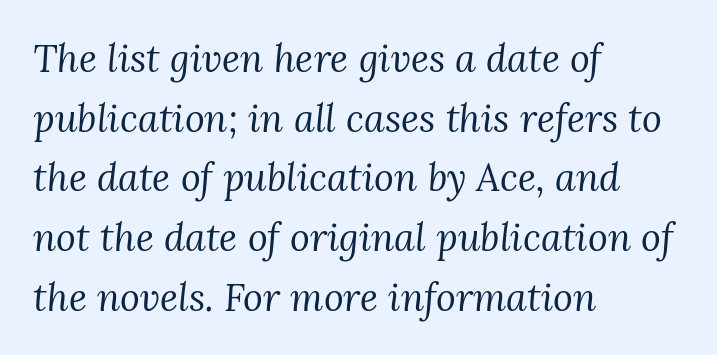
Caption: standard tracking, unaltered. Proportional: the letters do not fall into vertical columns. The font family rendered here belongs to the serif group. This sample is left-justified, so line endings fall wherever the words run out. Anything drawn beneath the words? Only blank space. The font is comparable to plain body text, perhaps lighter.
